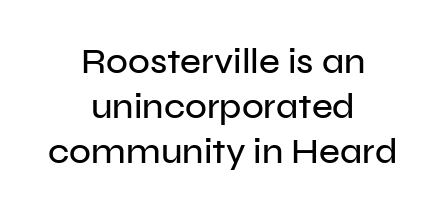
The image shows 36 px sans-serif type, upright; set centered, normal line spacing (1.25x), normal letter spacing, not underlined; low stroke contrast and a medium x-height.
